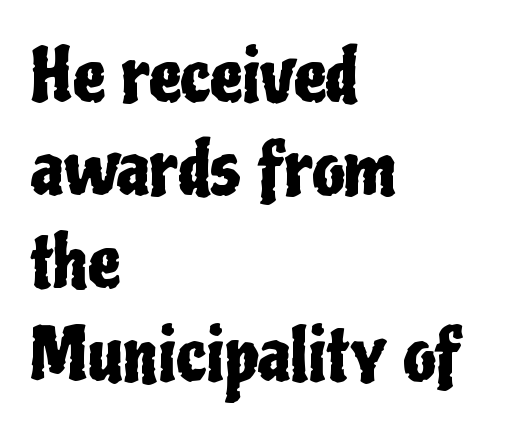
The image shows 72 px condensed sans-serif type, upright; set left-aligned, normal line spacing (1.29x), normal letter spacing, not underlined; low stroke contrast and a medium x-height.
